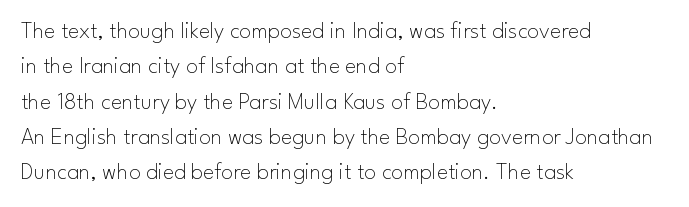
Q: Is the text bold? A: No.
Q: Is the text italic (slanted)? A: No, it is upright.
Q: Is the text underlined? A: No.
Q: How is the paragraph aligned? A: Left-aligned.
Q: Is the spacing between letters normal or unusually wide? A: Normal.
Q: Is the spacing between lines tight, normal or loose? A: Normal.
